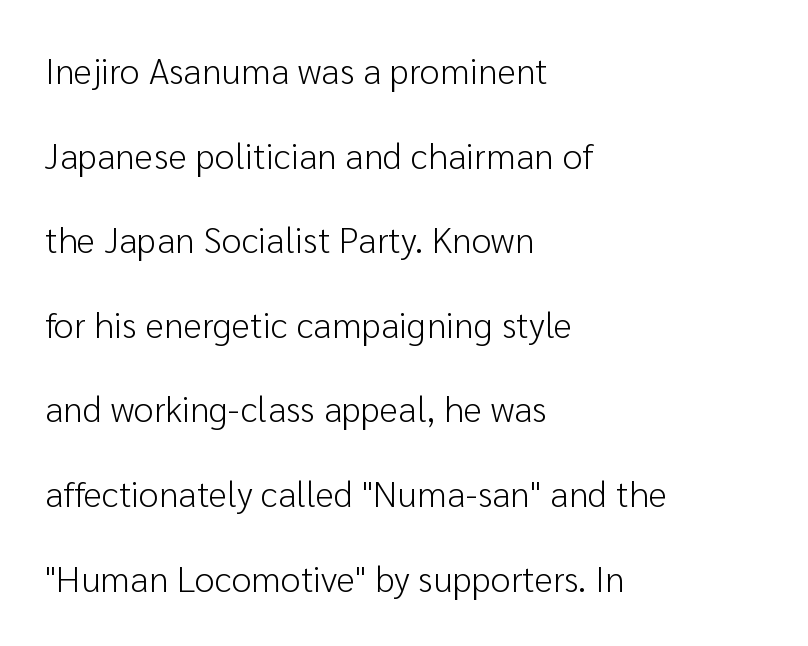
{"serif": "no", "italic": "no", "bold": "no", "weight": "light", "width": "normal", "stroke_contrast": "low", "x_height": "medium", "monospaced": "no", "underline": "no", "align": "left", "line_spacing": "loose", "line_spacing_ratio": 2.35, "letter_spacing": "normal", "letter_spacing_em": 0.0, "glyph_px": 36}
